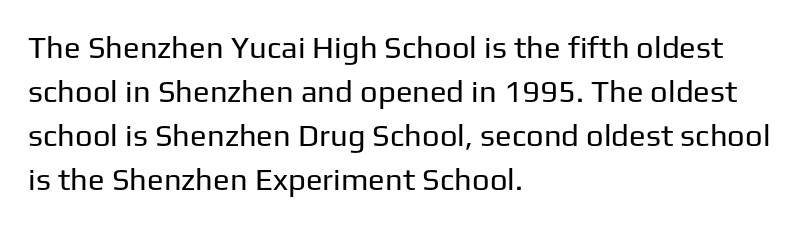
Q: Is the text bold? A: No.
Q: Is the text italic (slanted)? A: No, it is upright.
Q: Is the typeface a serif or a sans-serif typeface? A: Sans-serif.
Q: Is the text underlined? A: No.
Q: How is the paragraph aligned? A: Left-aligned.
Q: Is the spacing between letters normal or unusually wide? A: Normal.
Q: Is the spacing between lines tight, normal or loose? A: Normal.
Q: Width (condensed, normal, or wide)? A: Normal.
Q: Stroke contrast? A: Low.
Q: x-height? A: Medium.
Q: Monospaced? A: No.
